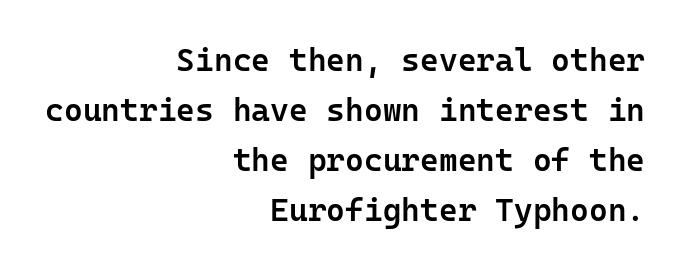
Q: Is the text bold? A: Semi-bold.
Q: Is the text italic (slanted)? A: No, it is upright.
Q: Is the typeface a serif or a sans-serif typeface? A: Sans-serif.
Q: Is the text underlined? A: No.
Q: How is the paragraph aligned? A: Right-aligned.
Q: Is the spacing between letters normal or unusually wide? A: Normal.
Q: Is the spacing between lines tight, normal or loose? A: Normal.
Q: Width (condensed, normal, or wide)? A: Normal.
Q: Stroke contrast? A: Low.
Q: x-height? A: Medium.
Q: Monospaced? A: Yes.
